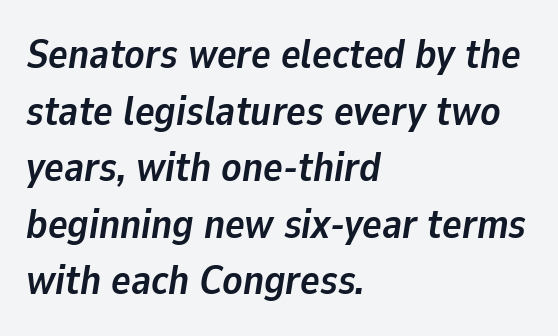
The image shows 41 px semibold type, italic (leaning right); set left-aligned, normal line spacing (1.38x), normal letter spacing, not underlined; low stroke contrast and a medium x-height.
